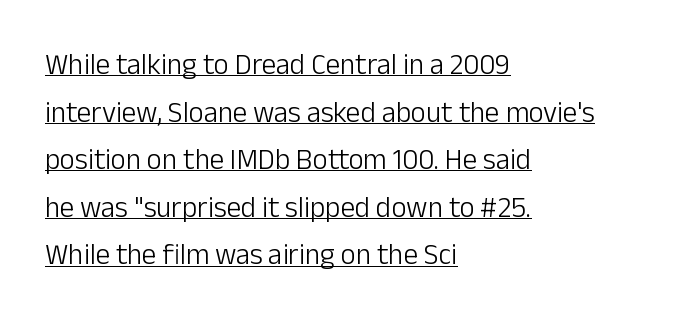
The image shows 29 px light sans-serif type, upright; set left-aligned, normal line spacing (1.64x), normal letter spacing, underlined; low stroke contrast and a medium x-height.
